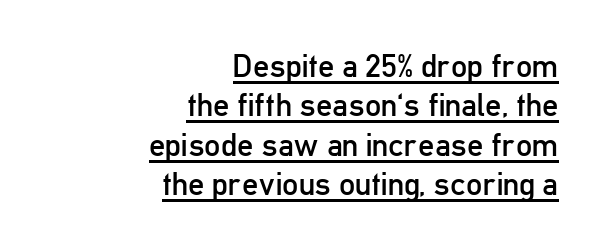
The rendering uses the underline text-decoration. All the whitespace from short lines collects on the left. The gaps between neighbouring characters are ordinary and unremarkable. Here the designer chose a conventional face with non-uniform glyph widths. In terms of posture, this sample is upright. Stroke terminals: plain, sans-serif.
